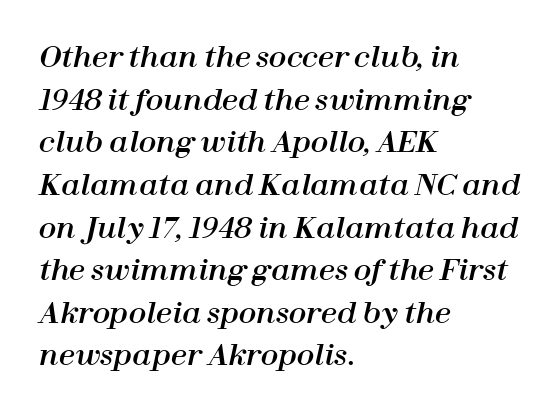
The image shows 29 px text type, italic (leaning right); set left-aligned, normal line spacing (1.47x), normal letter spacing, not underlined; high stroke contrast and a medium x-height.
